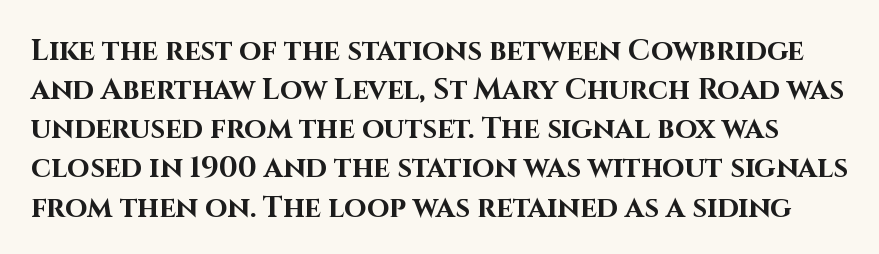
{"serif": "no", "italic": "no", "bold": "yes", "weight": "bold", "width": "normal", "stroke_contrast": "high", "x_height": "large", "monospaced": "no", "underline": "no", "line_spacing": "normal", "line_spacing_ratio": 1.35, "letter_spacing": "normal", "letter_spacing_em": 0.0, "glyph_px": 29}
